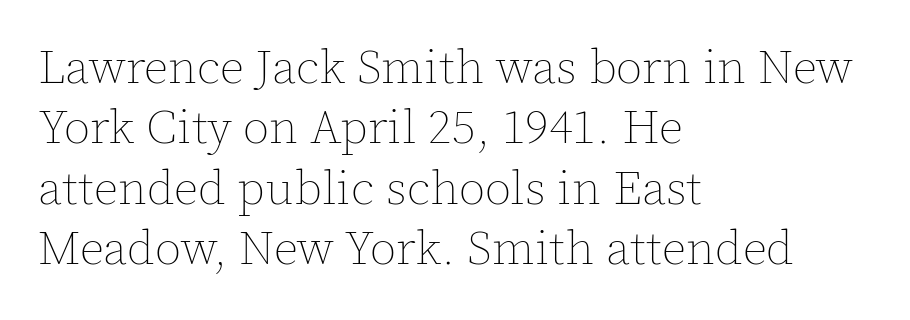
The image shows 48 px thin type, upright; set left-aligned, normal line spacing (1.26x), normal letter spacing, not underlined; a medium x-height.
